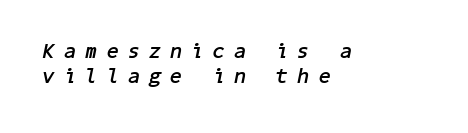
The letterforms stand isolated, each surrounded by extra space. The compositor pushed each line to the left boundary. When letters slant like this, we call the style italic. Each glyph is drawn with heavy, bold strokes. Each row of text sits above clean, open space.
